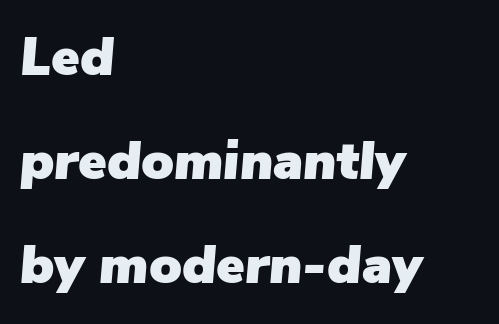
Students, observe: this is what heavily led, spacious text looks like. Designer's note — italics engaged. Check the space under the baseline: it is left empty. Each letter keeps its own natural width here, so spacing adapts to shape.
